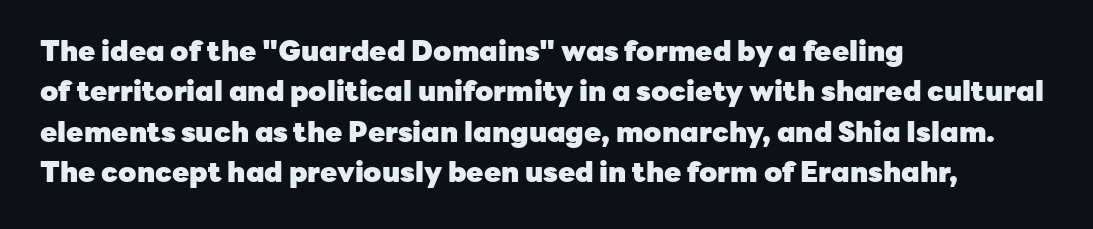
This is heavy type, rendered in bold. Students, observe: this is what conventionally led text looks like. Posture: straight, roman, zero tilt. Each line starts at the same left margin while the right side varies.
